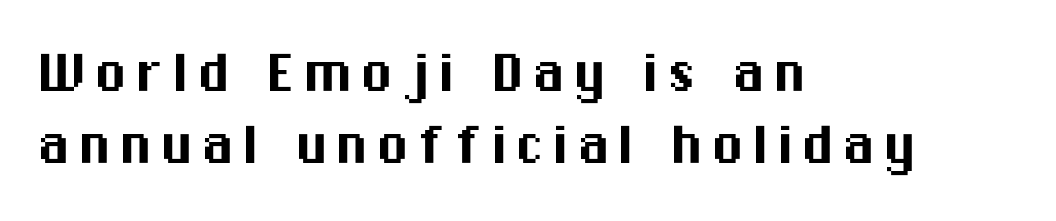
The lettering holds an erect, upright posture throughout. Note: no serifs on the glyphs. Vertical spacing — tight. Glance below the letters and you will spot only blank space.
